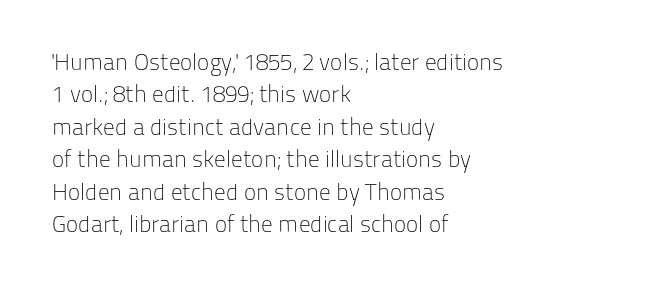
{"italic": "no", "bold": "no", "underline": "no", "align": "left", "line_spacing": "normal", "line_spacing_ratio": 1.41, "letter_spacing": "normal", "letter_spacing_em": 0.0, "glyph_px": 23}
